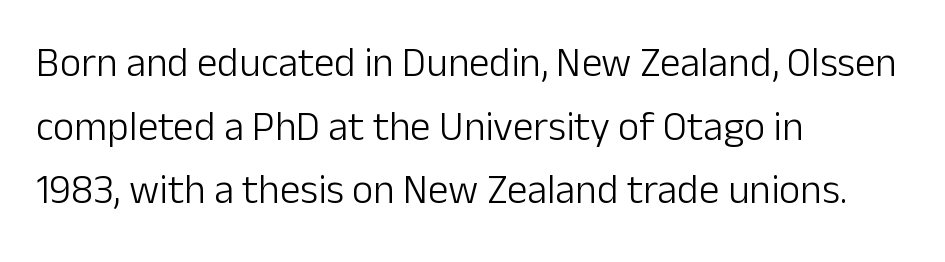
The image shows 41 px light sans-serif type, upright; set left-aligned, normal line spacing (1.55x), normal letter spacing, not underlined; low stroke contrast and a medium x-height.
